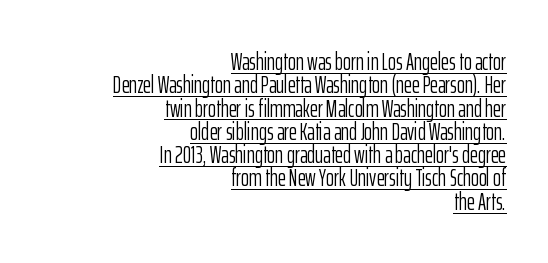
{"italic": "no", "bold": "no", "underline": "yes", "align": "right", "line_spacing": "tight", "line_spacing_ratio": 0.97, "letter_spacing": "normal", "letter_spacing_em": 0.0, "glyph_px": 24}
